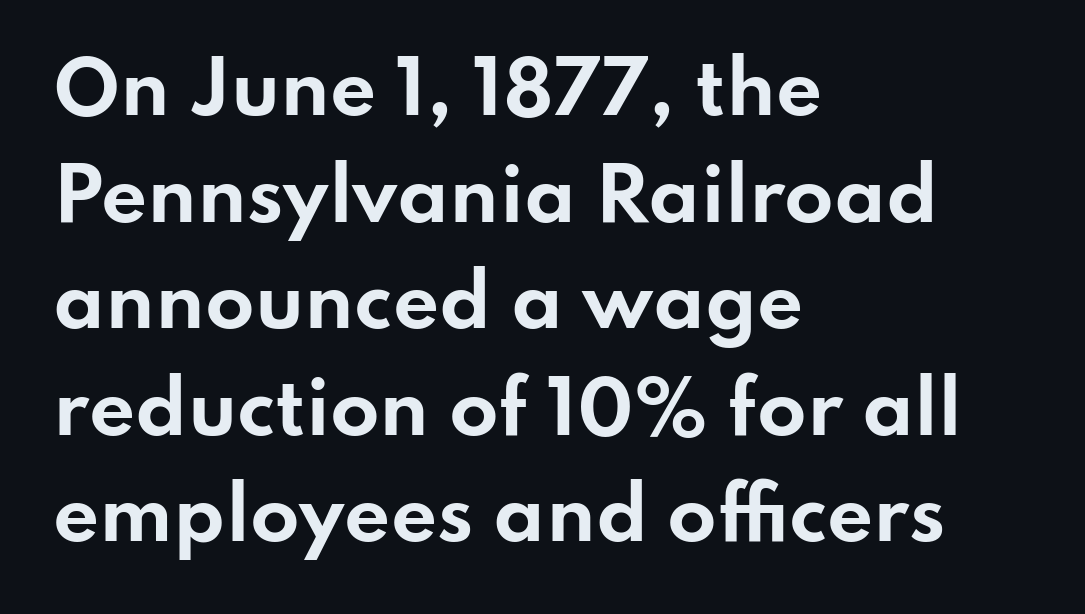
{"serif": "no", "italic": "no", "bold": "yes", "weight": "bold", "width": "wide", "stroke_contrast": "low", "x_height": "small", "monospaced": "no", "underline": "no", "align": "left", "line_spacing": "normal", "line_spacing_ratio": 1.48, "letter_spacing": "normal", "letter_spacing_em": 0.0, "glyph_px": 72}
